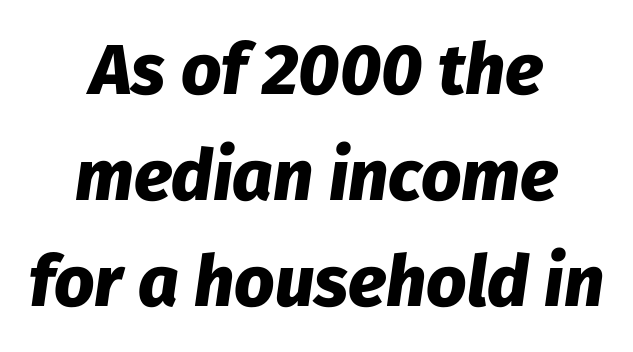
The image shows 71 px heavy type, italic (leaning right); set centered, normal line spacing (1.49x), normal letter spacing, not underlined; low stroke contrast and a medium x-height.
